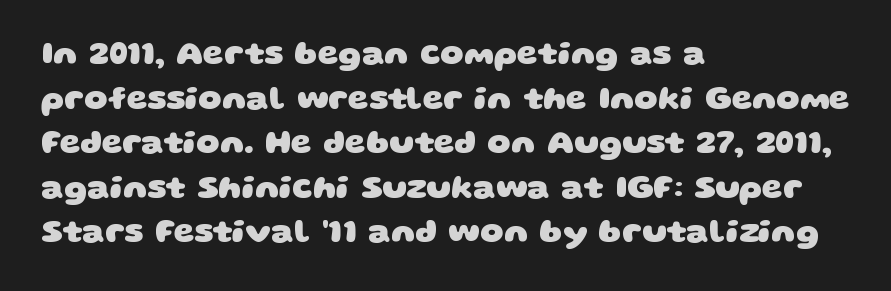
The image shows 33 px heavy, wide sans-serif type; set left-aligned, normal line spacing (1.35x), normal letter spacing, not underlined; low stroke contrast and a large x-height.
